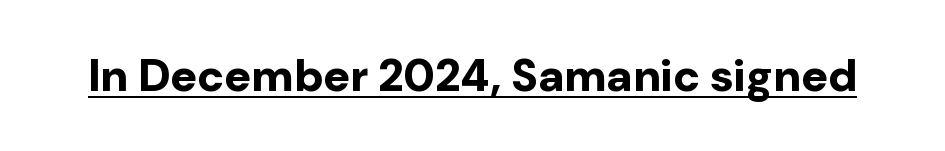
{"serif": "no", "italic": "no", "bold": "yes", "weight": "bold", "width": "normal", "stroke_contrast": "low", "x_height": "medium", "monospaced": "no", "underline": "yes", "letter_spacing": "normal", "letter_spacing_em": 0.0, "glyph_px": 45}
